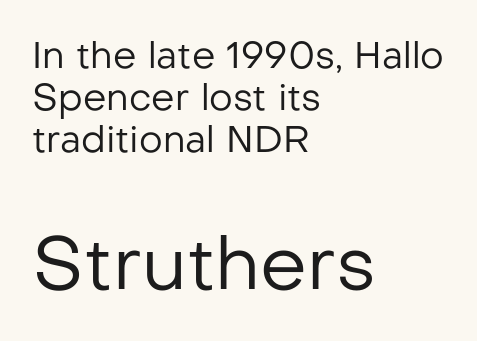
The image shows 74 px regular-weight sans-serif type, upright; set left-aligned, tight line spacing (1.14x), normal letter spacing, not underlined; the second (bottom) block is 2.0x larger; low stroke contrast and a medium x-height.
